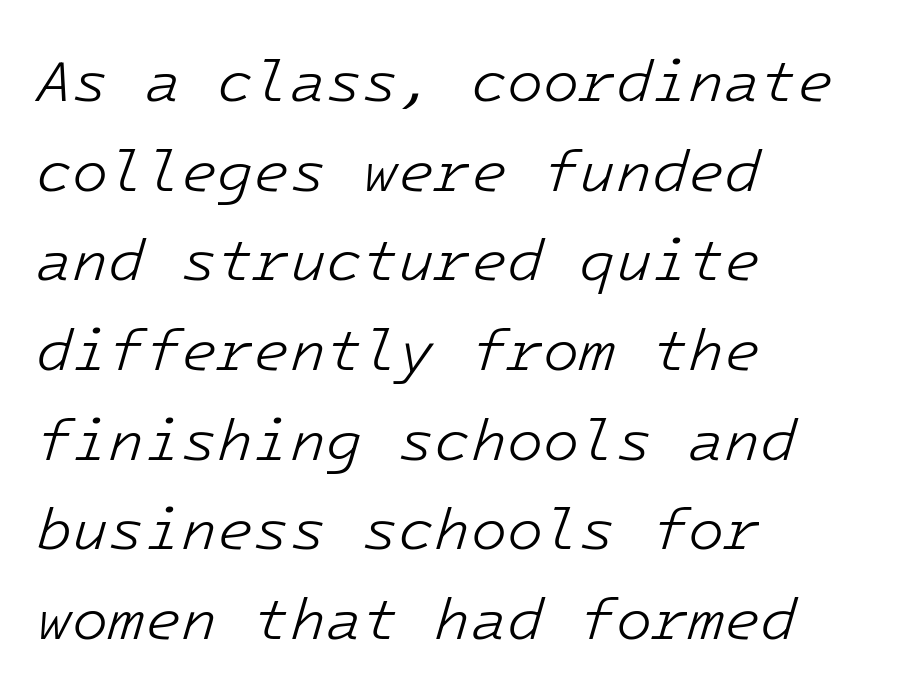
The words here are not underlined. These glyphs show unthickened strokes, regular width or finer. Looks like terminal output: every glyph gets an equal slot. The passage shown stacks its lines at a standard gap.
